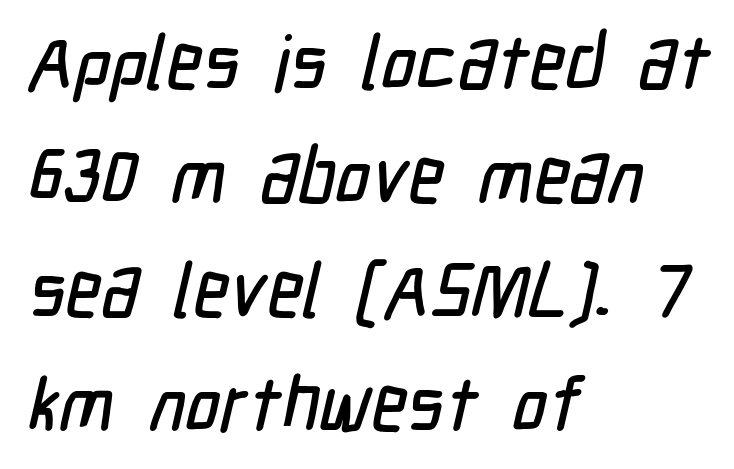
Q: Is the typeface a serif or a sans-serif typeface? A: Sans-serif.
Q: Is the text underlined? A: No.
Q: How is the paragraph aligned? A: Left-aligned.
Q: Is the spacing between letters normal or unusually wide? A: Normal.
Q: Is the spacing between lines tight, normal or loose? A: Normal.
Q: Width (condensed, normal, or wide)? A: Condensed.
Q: Stroke contrast? A: Low.
Q: x-height? A: Medium.
Q: Monospaced? A: No.
